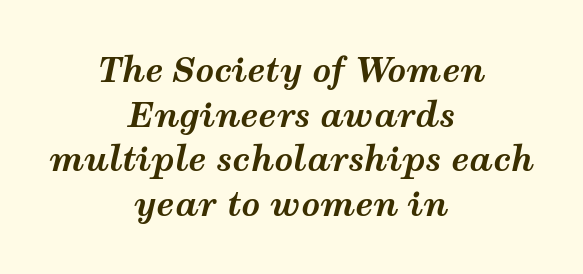
The image shows 33 px bold, wide type, italic (leaning right); set centered, normal line spacing (1.35x), normal letter spacing, not underlined; medium stroke contrast and a medium x-height.
